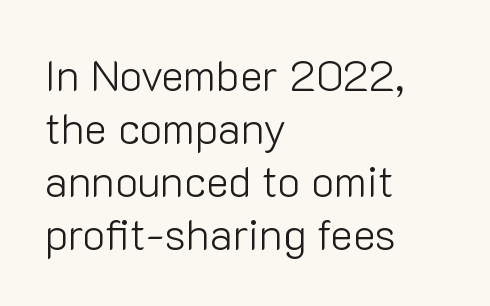
The image shows 43 px light sans-serif type, upright; set left-aligned, line spacing 1.23x, normal letter spacing, not underlined; low stroke contrast and a medium x-height.
